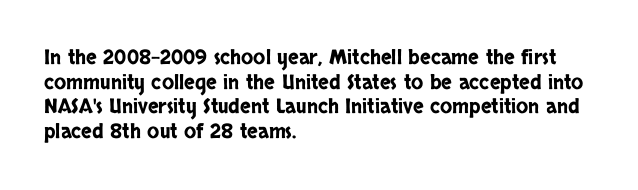
Here the glyphs are tracked normally, forming tight word shapes. The baseline area is clear. Ascenders rise straight up at ninety degrees. These lines stack with their left ends in a neat column.
